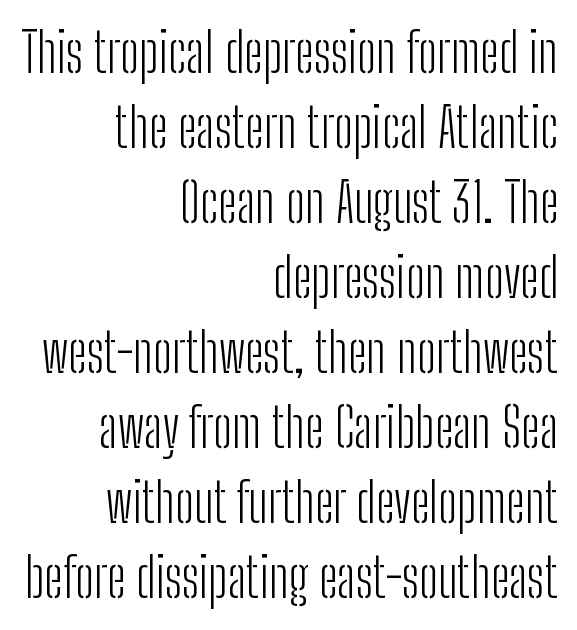
Baseline-to-baseline distance is the conventional proportion of letter height. No heavy texture on the line: the type isn't bold. Underlining? Definitely not there. Grotesque or geometric, the face here clearly has no serifs.
